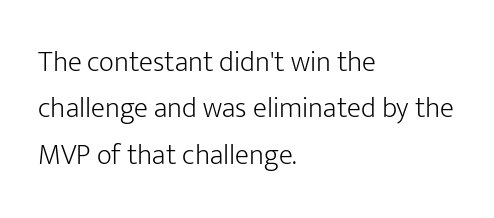
The image shows 29 px light sans-serif type, upright; set left-aligned, normal line spacing (1.6x), normal letter spacing, not underlined; low stroke contrast and a medium x-height.
